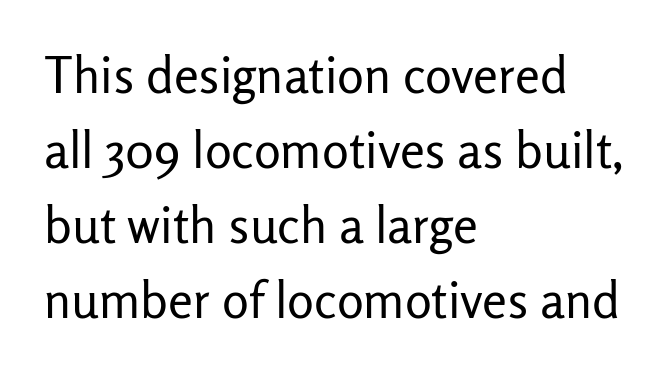
Q: Is the text bold? A: No.
Q: Is the text italic (slanted)? A: No, it is upright.
Q: Is the typeface a serif or a sans-serif typeface? A: Sans-serif.
Q: Is the text underlined? A: No.
Q: How is the paragraph aligned? A: Left-aligned.
Q: Is the spacing between letters normal or unusually wide? A: Normal.
Q: Is the spacing between lines tight, normal or loose? A: Normal.
Q: Width (condensed, normal, or wide)? A: Normal.
Q: Stroke contrast? A: Low.
Q: x-height? A: Medium.
Q: Monospaced? A: No.
